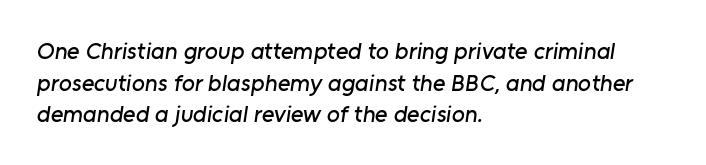
Students, observe: this is what conventionally led text looks like. Glyph-to-glyph distance matches everyday printed text. The lines are quadded left. The strip under each line holds only bare page.
